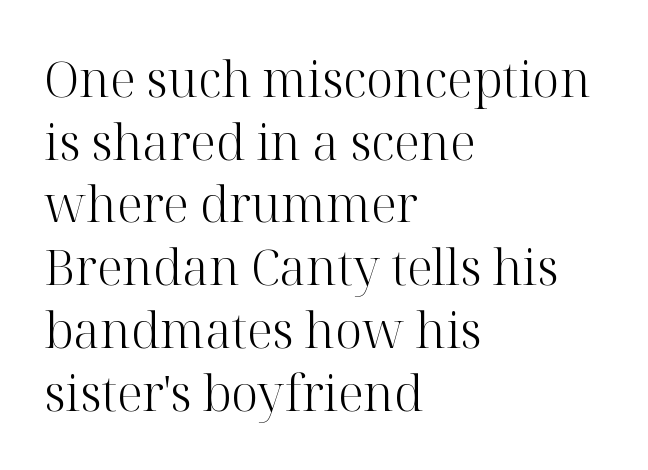
{"serif": "yes", "italic": "no", "bold": "no", "weight": "light", "width": "normal", "stroke_contrast": "high", "x_height": "medium", "monospaced": "no", "underline": "no", "align": "left", "line_spacing": "normal", "line_spacing_ratio": 1.28, "letter_spacing": "normal", "letter_spacing_em": 0.0, "glyph_px": 49}
